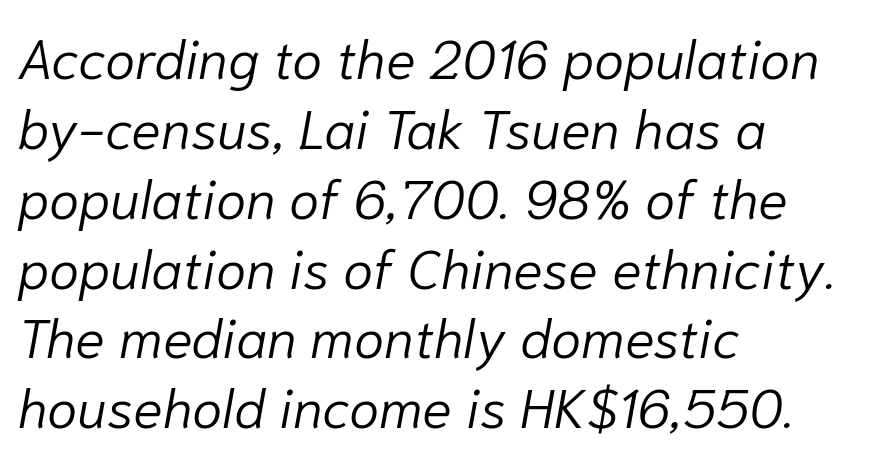
The image shows 55 px light type, italic (leaning right); set left-aligned, normal line spacing (1.27x), normal letter spacing, not underlined; low stroke contrast and a medium x-height.
